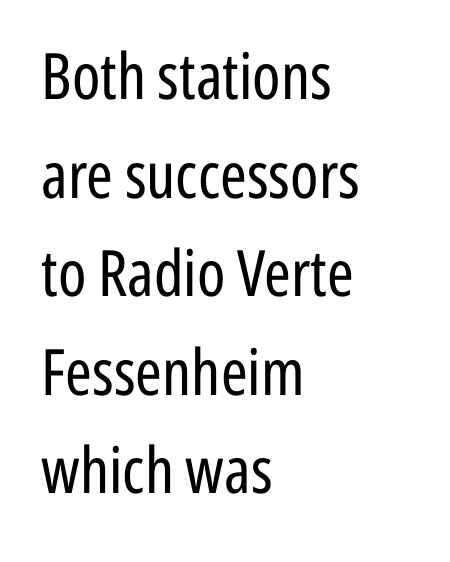
The image shows 64 px regular-weight, condensed sans-serif type, upright; set left-aligned, normal line spacing (1.54x), normal letter spacing, not underlined; low stroke contrast and a medium x-height.
